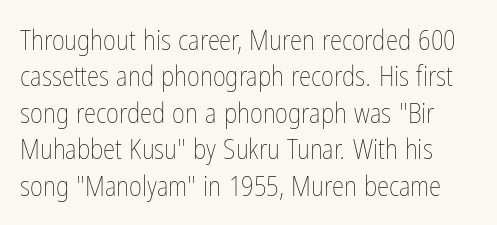
Q: Is the text bold? A: No.
Q: Is the text italic (slanted)? A: No, it is upright.
Q: Is the text underlined? A: No.
Q: Is the spacing between letters normal or unusually wide? A: Normal.
Q: Is the spacing between lines tight, normal or loose? A: Normal.
Q: Width (condensed, normal, or wide)? A: Condensed.
Q: Stroke contrast? A: Low.
Q: x-height? A: Medium.
Q: Monospaced? A: No.
